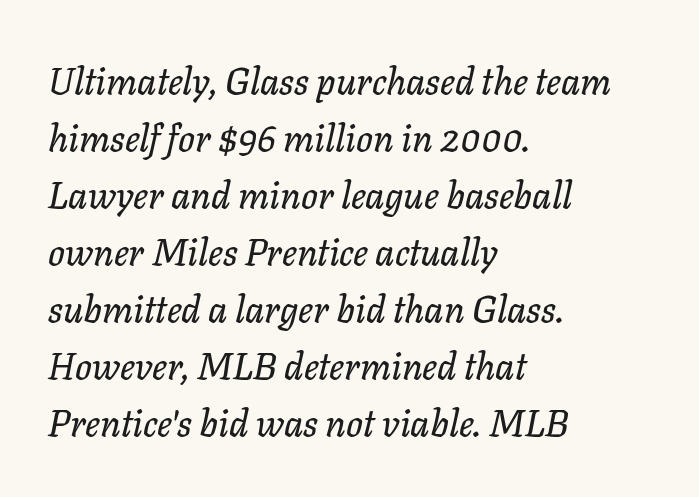
Tracking here is standard; glyphs follow each other at the usual distance. Varying glyph widths throughout — classic text-font behaviour. Quick note: interline space is typical. Which margin do the lines hug? The left one — the right edge is uneven. There's an unmistakable incline to the writing here. Type without underlining.
